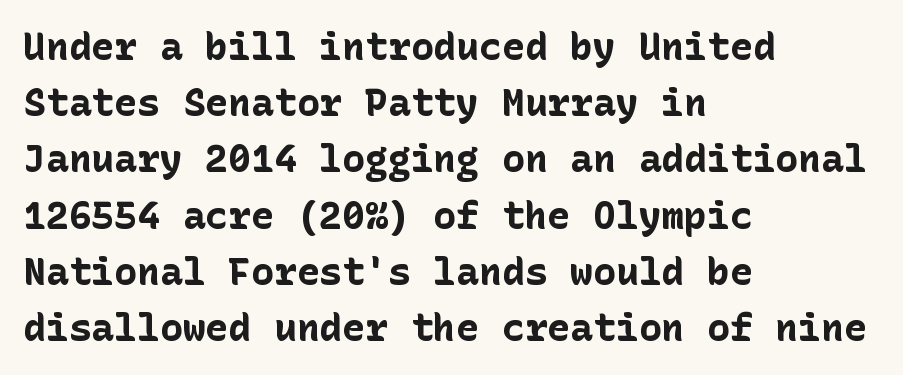
The rendering uses a moderate line-height, typical for paragraphs. The text was rendered using a sans face with plain stroke endings. Reading down the block, your eye returns to a fixed left position each line. Quick note: underline off. Italic: no, the glyphs are upright roman.
